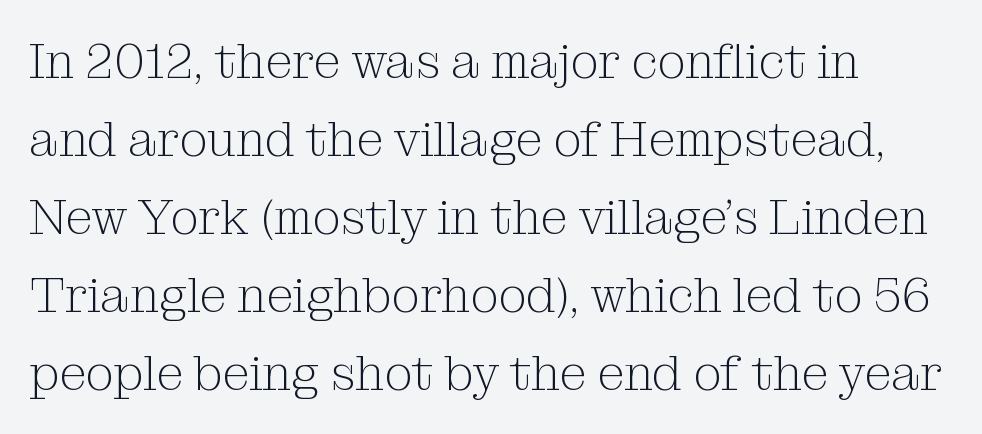
Observe the ordinary spacing: letters are neighbours, not strangers. These lines were composed using upright roman letters. Nobody drew a line under any word here. This sample has the flowing, uneven cadence of proportional lettering.
